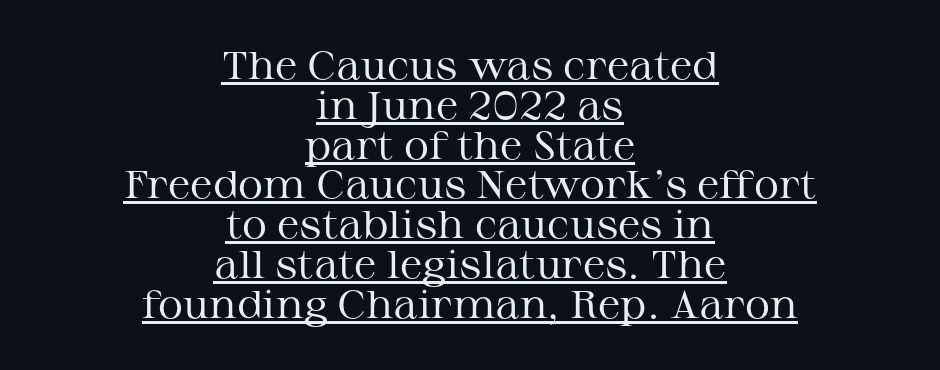
The passage shown is typed in a proportional face where columns would drift. The letterforms sit shoulder to shoulder at normal distance. Rendered with straight, roman letterforms. Summary of weight: not heavy and not bold.
